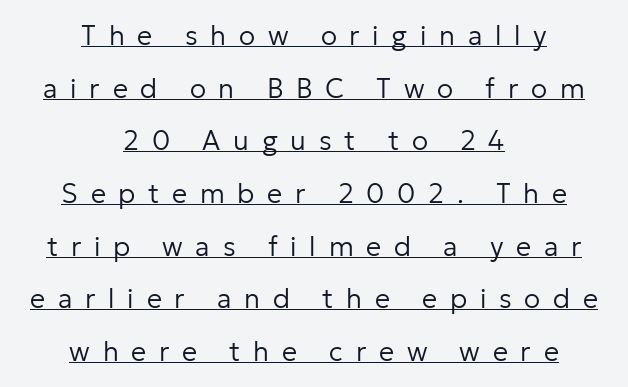
Q: Is the text bold? A: No.
Q: Is the text italic (slanted)? A: No, it is upright.
Q: Is the text underlined? A: Yes.
Q: How is the paragraph aligned? A: Centered.
Q: Is the spacing between letters normal or unusually wide? A: Unusually wide.
Q: Is the spacing between lines tight, normal or loose? A: Loose.
